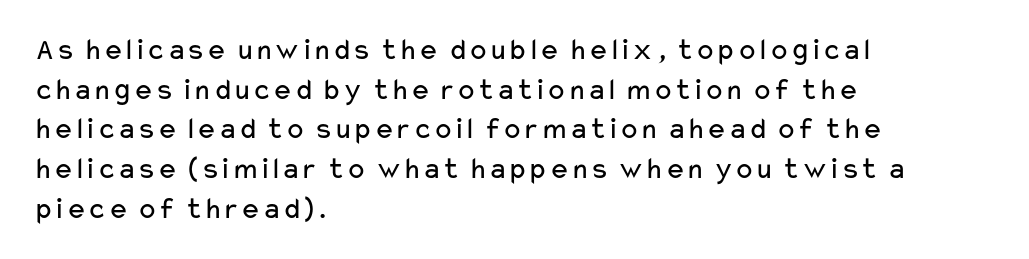
Letter spacing: default. Do the characters align in a grid? No, the font is proportional. Underline: absent. Stroke thickness stays within the range of a standard reading face or lighter.
